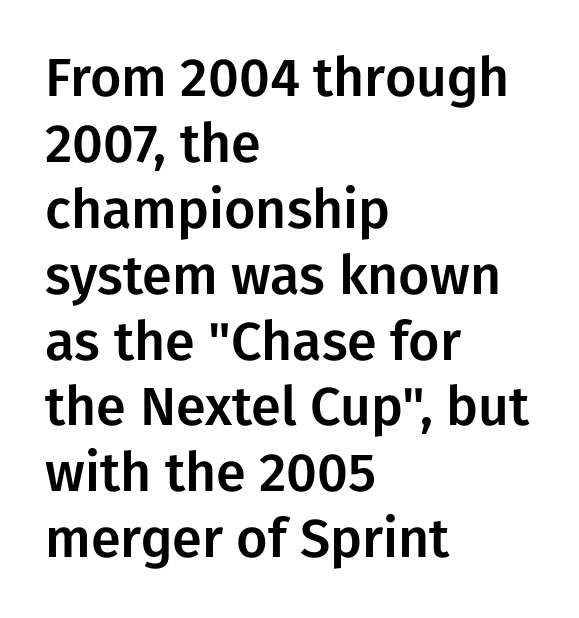
{"serif": "no", "italic": "no", "width": "normal", "stroke_contrast": "low", "x_height": "medium", "monospaced": "no", "underline": "no", "align": "left", "line_spacing_ratio": 1.22, "letter_spacing": "normal", "letter_spacing_em": 0.0, "glyph_px": 54}
